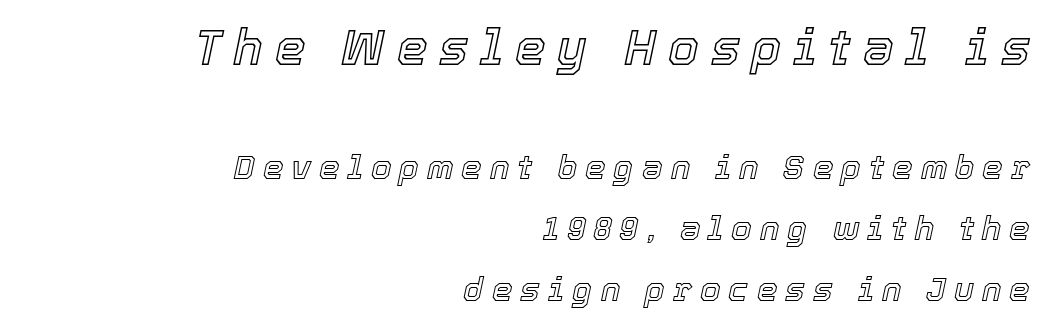
{"italic": "yes", "lean": "right", "slant_degrees": 12, "width": "normal", "x_height": "medium", "monospaced": "no", "underline": "no", "align": "right", "line_spacing_ratio": 1.84, "letter_spacing": "wide", "letter_spacing_em": 0.24, "larger_block": "first", "size_ratio": 1.48, "glyph_px": 49}
